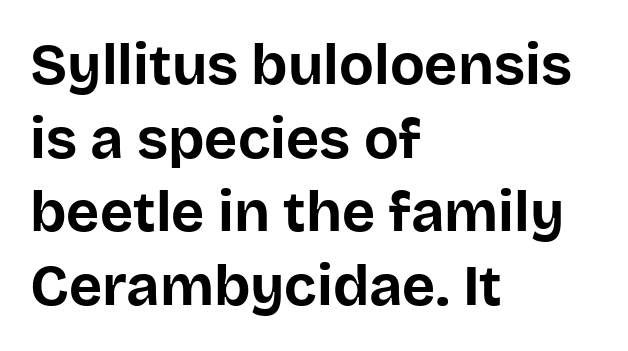
Does the copy run flush right? No — it runs flush left. As a designer I'd log this as weight 700, bold. Here the glyphs are tracked normally, forming tight word shapes. The font family rendered here belongs to the sans-serif group. The rendering uses a moderate line-height, typical for paragraphs.
